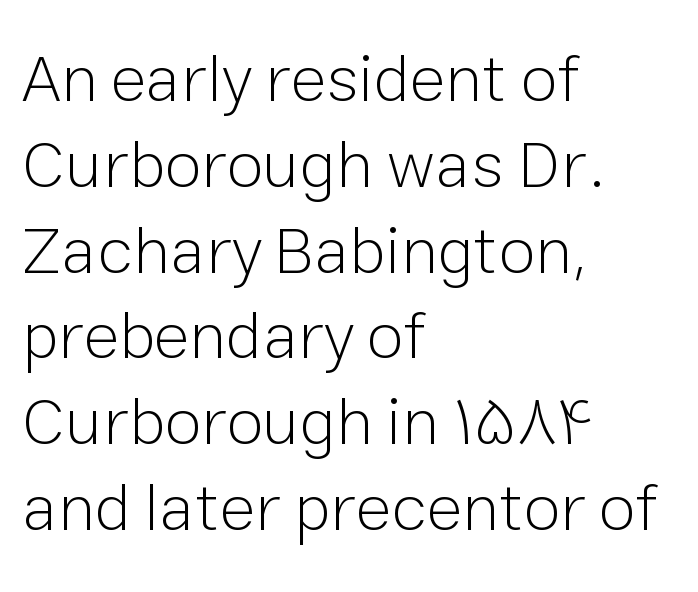
{"serif": "no", "italic": "no", "bold": "no", "weight": "light", "width": "normal", "stroke_contrast": "low", "x_height": "medium", "monospaced": "no", "underline": "no", "align": "left", "line_spacing": "normal", "line_spacing_ratio": 1.28, "letter_spacing": "normal", "letter_spacing_em": 0.0, "glyph_px": 67}
